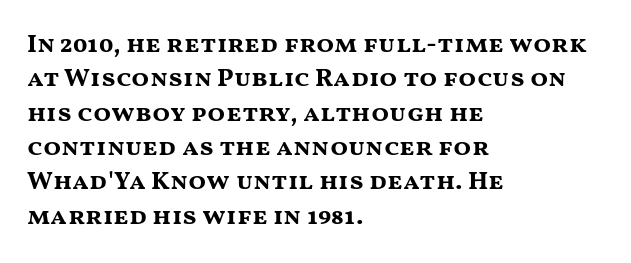
Q: Is the text bold? A: Yes.
Q: Is the text italic (slanted)? A: No, it is upright.
Q: Is the text underlined? A: No.
Q: How is the paragraph aligned? A: Left-aligned.
Q: Is the spacing between letters normal or unusually wide? A: Normal.
Q: Is the spacing between lines tight, normal or loose? A: Normal.
